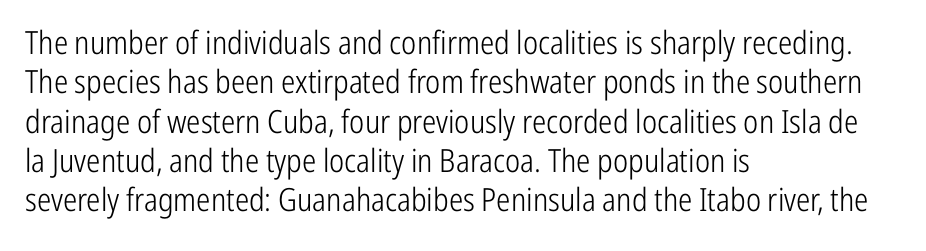
The image shows 32 px light, condensed sans-serif type, upright; set left-aligned, line spacing 1.23x, normal letter spacing, not underlined; low stroke contrast and a medium x-height.
